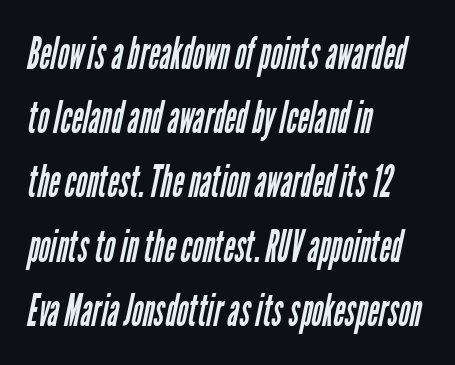
The image shows 44 px regular-weight, condensed sans-serif type; set left-aligned, normal line spacing (1.46x), normal letter spacing, not underlined; low stroke contrast and a medium x-height.
